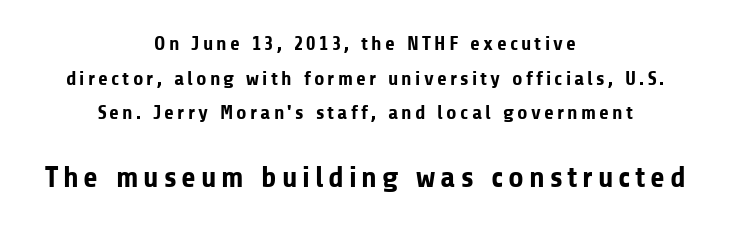
The image shows 30 px bold sans-serif type, upright; set centered, line spacing 1.73x, not underlined; the second (bottom) block is 1.5x larger; low stroke contrast and a medium x-height.
